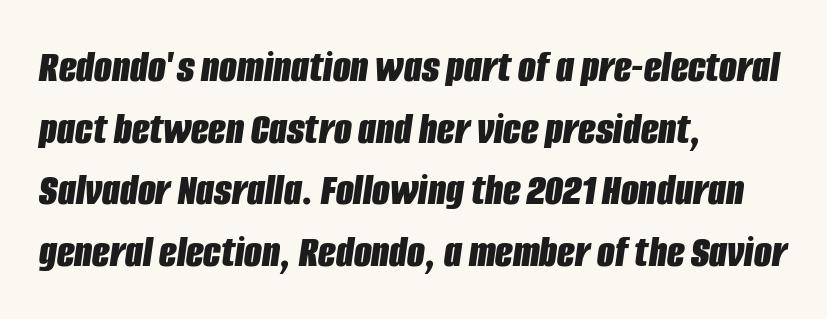
{"italic": "yes", "lean": "right", "slant_degrees": 8, "bold": "yes", "weight": "bold", "width": "condensed", "stroke_contrast": "low", "x_height": "large", "monospaced": "no", "underline": "no", "align": "left", "line_spacing": "normal", "line_spacing_ratio": 1.34, "letter_spacing": "normal", "letter_spacing_em": 0.0, "glyph_px": 46}
